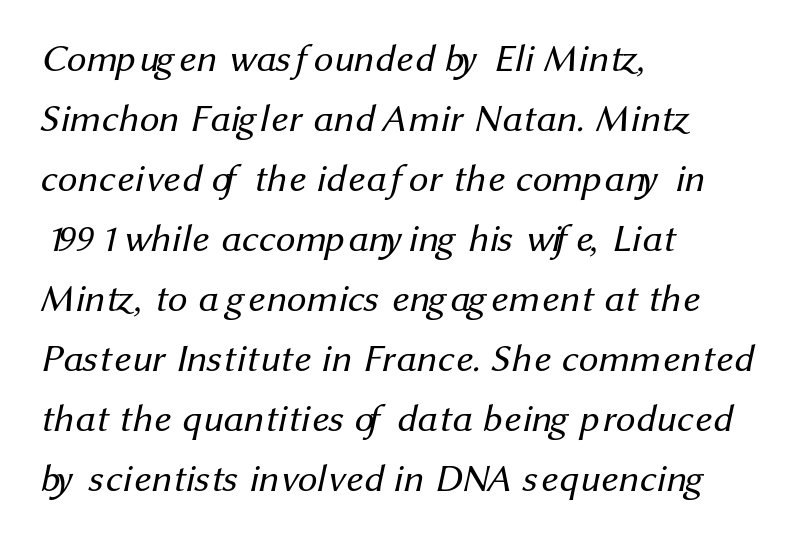
Is the block centered? No — it sits flush against the left margin. If you measured baseline to baseline, you'd find a middling distance. The weight would be labelled regular, book, light, or lighter still. You could call the tracking neutral — neither tight nor loose. The face used here is proportionally spaced, like ordinary book or web type. Are there feet on the stems? There aren't — it's a sans.
